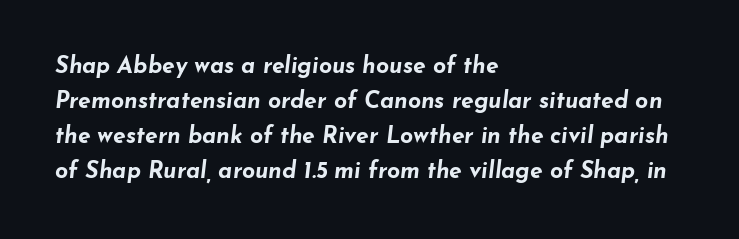
The image shows 23 px bold type, italic (leaning right); set left-aligned, normal line spacing (1.52x), normal letter spacing, not underlined.
